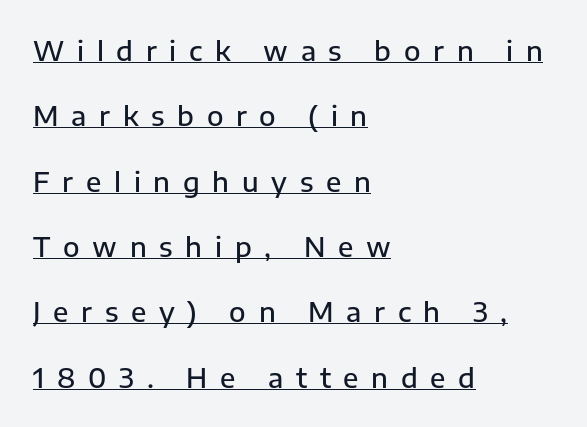
{"italic": "no", "bold": "semi", "underline": "yes", "align": "left", "line_spacing": "loose", "line_spacing_ratio": 2.42, "letter_spacing": "wide", "letter_spacing_em": 0.47, "glyph_px": 27}
